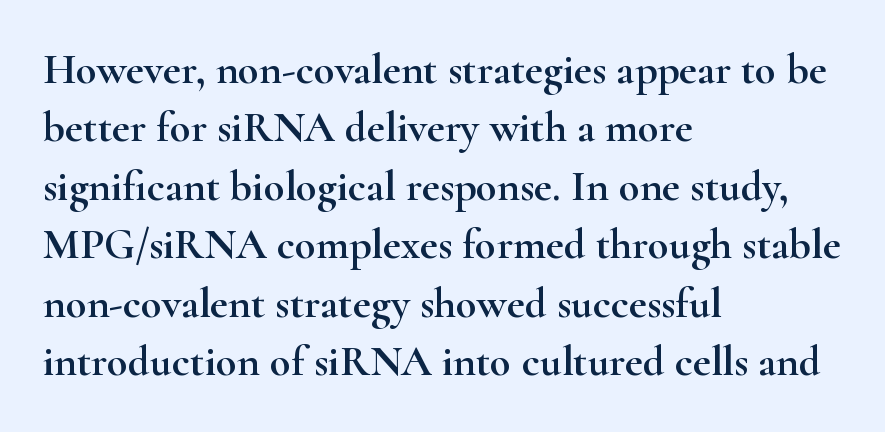
Q: Is the text italic (slanted)? A: No, it is upright.
Q: Is the typeface a serif or a sans-serif typeface? A: Serif.
Q: Is the text underlined? A: No.
Q: How is the paragraph aligned? A: Left-aligned.
Q: Is the spacing between letters normal or unusually wide? A: Normal.
Q: Is the spacing between lines tight, normal or loose? A: Normal.
Q: Width (condensed, normal, or wide)? A: Wide.
Q: Stroke contrast? A: High.
Q: x-height? A: Small.
Q: Monospaced? A: No.
